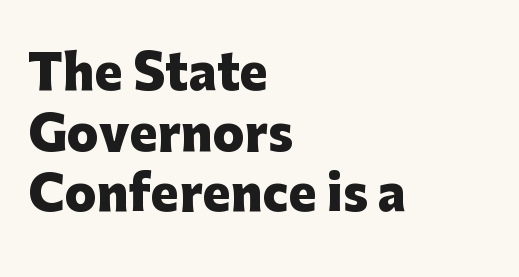
{"serif": "no", "italic": "no", "bold": "yes", "weight": "heavy", "width": "normal", "stroke_contrast": "low", "x_height": "medium", "monospaced": "no", "underline": "no", "align": "left", "line_spacing": "normal", "line_spacing_ratio": 1.29, "letter_spacing": "normal", "letter_spacing_em": 0.0, "glyph_px": 47}
